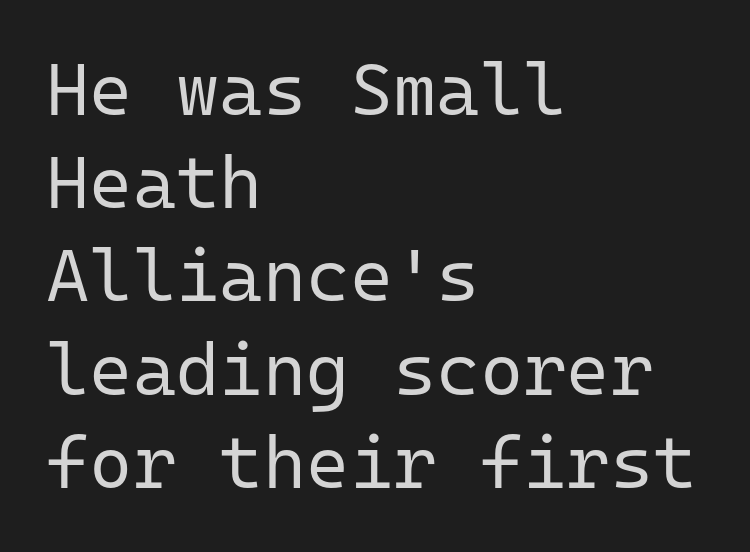
{"serif": "no", "italic": "no", "bold": "no", "weight": "regular", "width": "normal", "stroke_contrast": "low", "x_height": "medium", "monospaced": "yes", "underline": "no", "align": "left", "line_spacing": "normal", "line_spacing_ratio": 1.26, "letter_spacing": "normal", "letter_spacing_em": 0.0, "glyph_px": 74}
